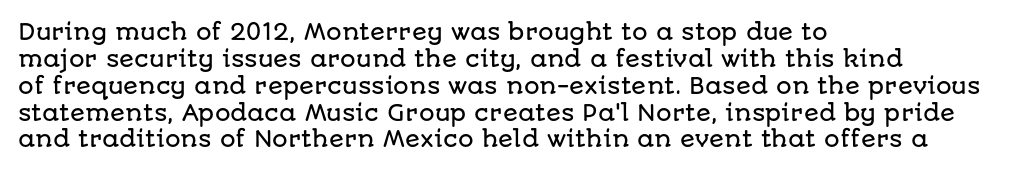
{"italic": "no", "underline": "no", "align": "left", "line_spacing_ratio": 1.22, "letter_spacing": "normal", "letter_spacing_em": 0.0, "glyph_px": 22}
